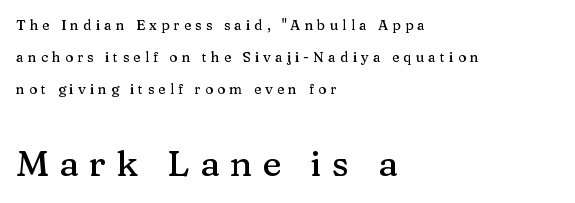
Q: Is the text italic (slanted)? A: No, it is upright.
Q: Is the typeface a serif or a sans-serif typeface? A: Serif.
Q: Is the text underlined? A: No.
Q: How is the paragraph aligned? A: Left-aligned.
Q: Is the spacing between letters normal or unusually wide? A: Unusually wide.
Q: Is the spacing between lines tight, normal or loose? A: Loose.
Q: Which block of text is set in a larger size, the first (top) or the second (bottom)? A: The second (bottom) one.
Q: Width (condensed, normal, or wide)? A: Normal.
Q: Stroke contrast? A: Medium.
Q: x-height? A: Medium.
Q: Monospaced? A: No.
